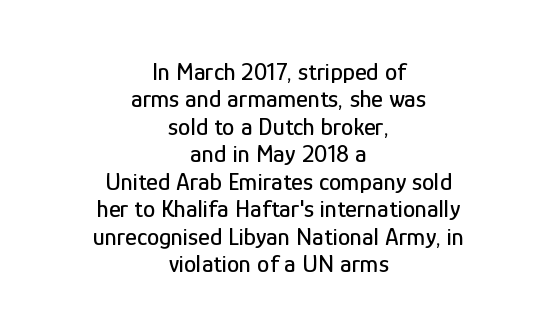
The image shows 25 px text type, upright; set centered, tight line spacing (1.1x), normal letter spacing, not underlined.
